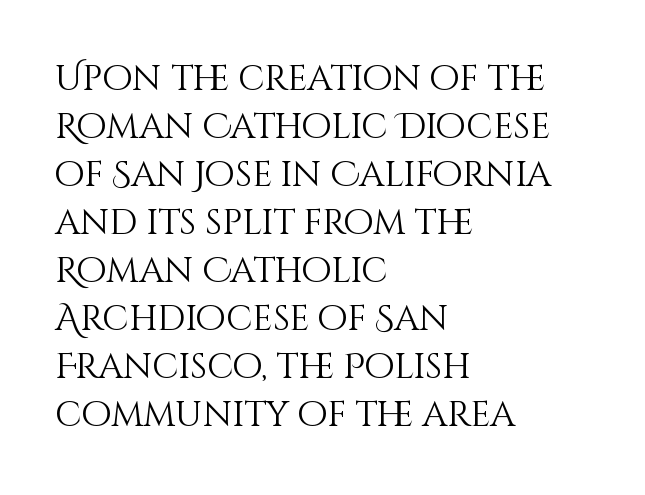
The image shows 35 px light type, upright; set left-aligned, normal line spacing (1.37x), normal letter spacing, not underlined; medium stroke contrast and a large x-height.
